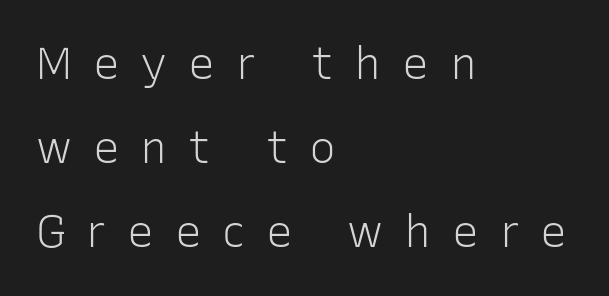
{"serif": "no", "italic": "no", "bold": "no", "weight": "light", "width": "normal", "stroke_contrast": "low", "x_height": "medium", "monospaced": "no", "underline": "no", "align": "left", "line_spacing_ratio": 1.87, "letter_spacing": "wide", "letter_spacing_em": 0.46, "glyph_px": 45}
